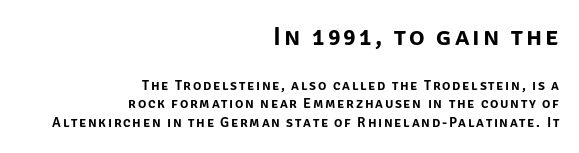
The image shows 26 px text type, upright; set right-aligned, normal line spacing (1.34x), not underlined; the first (top) block is 1.86x larger.
